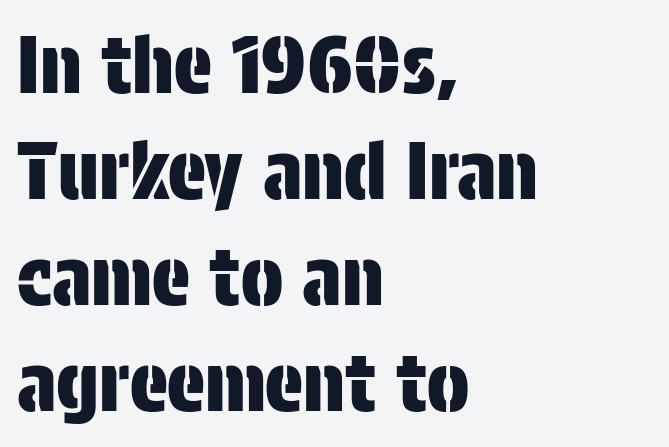
Nobody touched the tracking dial on this one. Italic? Not at all — the glyphs are vertical. No feet cap the strokes, marking this as sans-serif type. No word sits above an underline. A student would call this left alignment; a typographer would say flush left, rag right.
